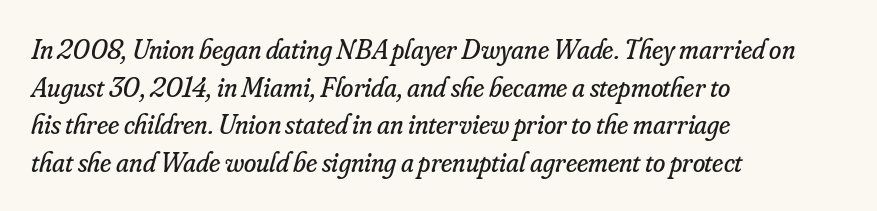
The image shows 28 px regular-weight serif type, italic (leaning right); set left-aligned, normal line spacing (1.34x), normal letter spacing, not underlined; low stroke contrast and a small x-height.
